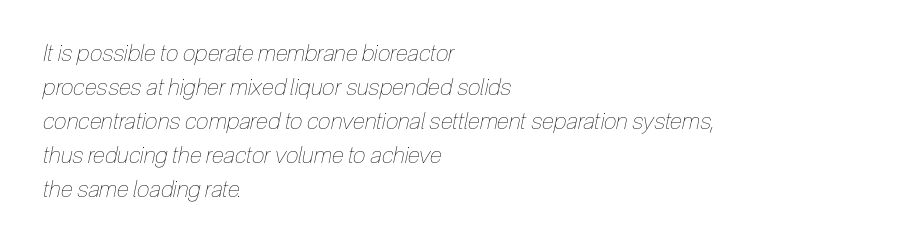
A light-to-regular cut is what we see here. Look at the tracking — it's just the regular setting, nothing added. Is the type slanted? Yes — the strokes lean at a clear angle. Horizontal bands of white between lines are of average thickness. Every row of glyphs begins at an identical x-position on the left.
